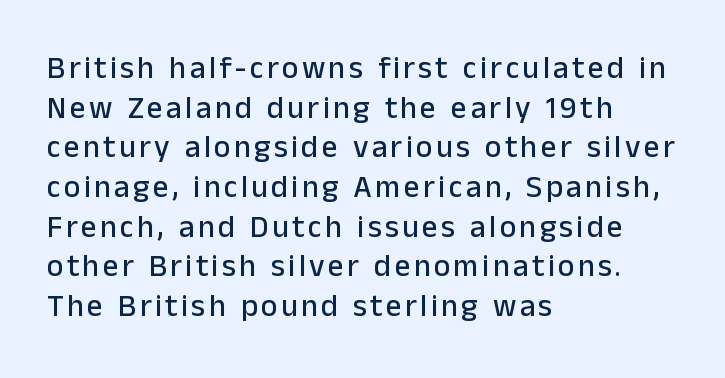
Q: Is the text italic (slanted)? A: No, it is upright.
Q: Is the typeface a serif or a sans-serif typeface? A: Sans-serif.
Q: Is the text underlined? A: No.
Q: How is the paragraph aligned? A: Left-aligned.
Q: Is the spacing between lines tight, normal or loose? A: Normal.
Q: Width (condensed, normal, or wide)? A: Normal.
Q: Stroke contrast? A: Low.
Q: x-height? A: Medium.
Q: Monospaced? A: No.
